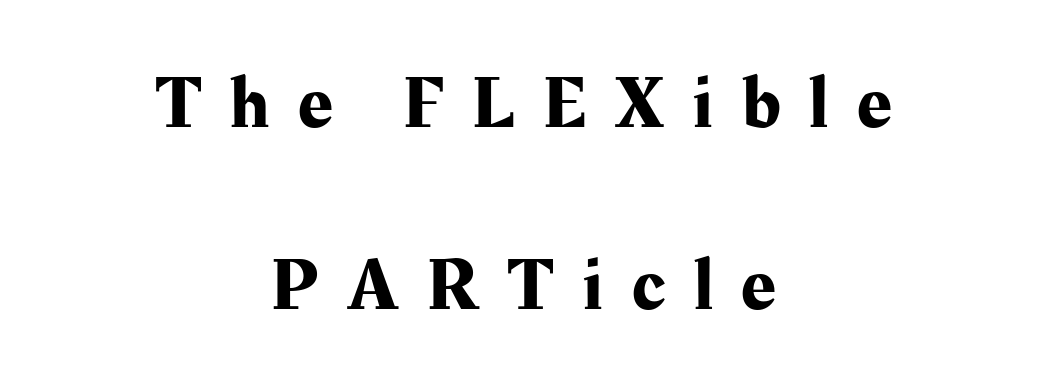
{"serif": "yes", "italic": "no", "width": "normal", "stroke_contrast": "medium", "x_height": "medium", "monospaced": "no", "underline": "no", "align": "center", "line_spacing": "loose", "line_spacing_ratio": 2.39, "letter_spacing": "wide", "letter_spacing_em": 0.38, "glyph_px": 76}
